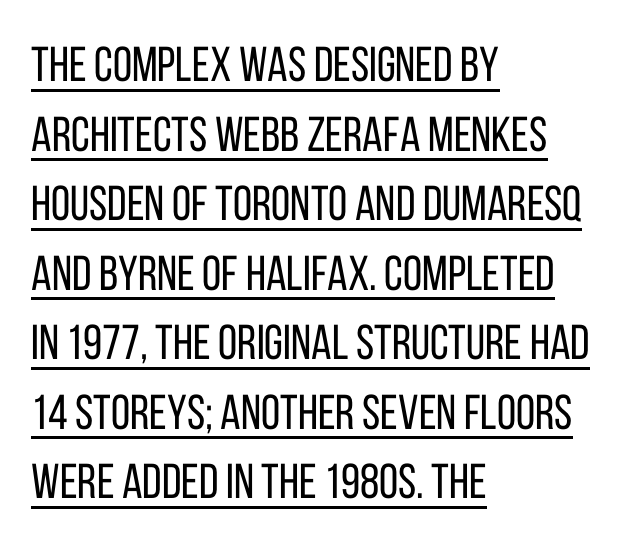
Does the type have serifs? No, each stem ends abruptly. When letters stand straight like this, we call the style roman or upright. Is this a fixed-width face? No — the glyphs have proportional, varying widths. Think standard paragraph weight, or any step lighter than that. The vertical gap from one line to the next is medium.
